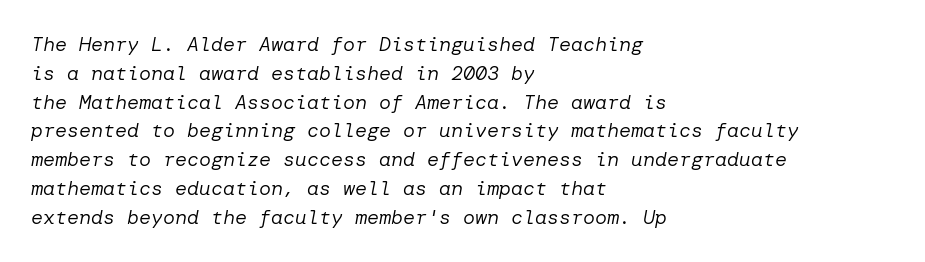
Think standard paragraph weight, or any step lighter than that. Which margin do the lines hug? The left one — the right edge is uneven. How would I describe the line gaps? Plain and ordinary. Quick note: underline off. Does the lettering tilt? It does — this is italic.
